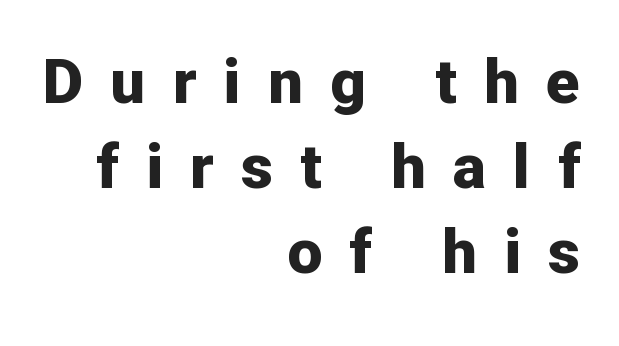
The image shows 62 px bold sans-serif type, upright; set right-aligned, normal line spacing (1.37x), unusually wide letter spacing (+0.44 em), not underlined; low stroke contrast and a medium x-height.
